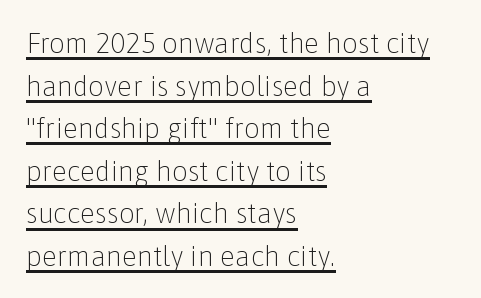
This sample keeps an unexceptional amount of space between lines. Vertical strokes here are truly vertical. Font category for this specimen: sans-serif. Heft: none added — not bold. Each letter keeps its own natural width here, so spacing adapts to shape.
